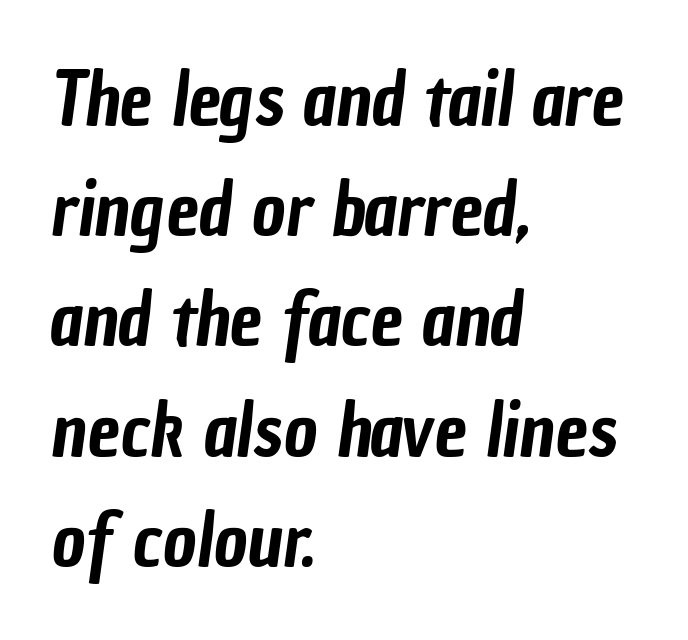
{"serif": "no", "width": "condensed", "stroke_contrast": "low", "x_height": "medium", "monospaced": "no", "underline": "no", "align": "left", "line_spacing": "normal", "line_spacing_ratio": 1.51, "letter_spacing": "normal", "letter_spacing_em": 0.0, "glyph_px": 73}
